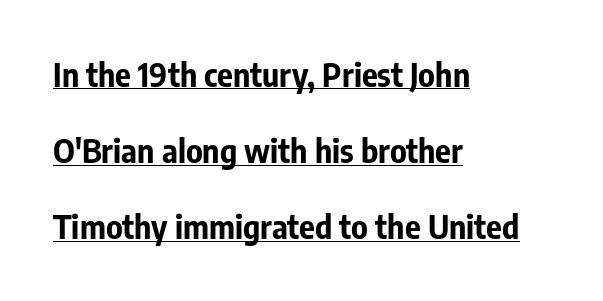
{"serif": "no", "italic": "no", "bold": "yes", "weight": "bold", "width": "condensed", "stroke_contrast": "low", "x_height": "medium", "monospaced": "no", "underline": "yes", "align": "left", "line_spacing": "loose", "line_spacing_ratio": 2.31, "letter_spacing": "normal", "letter_spacing_em": 0.0, "glyph_px": 33}
